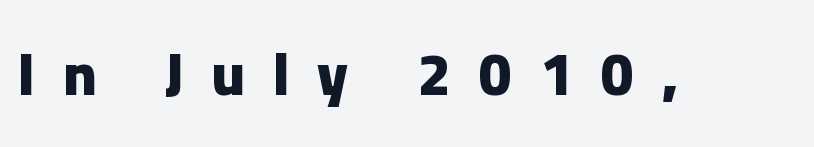
Q: Is the text bold? A: Yes.
Q: Is the text italic (slanted)? A: No, it is upright.
Q: Is the typeface a serif or a sans-serif typeface? A: Sans-serif.
Q: Is the text underlined? A: No.
Q: Is the spacing between letters normal or unusually wide? A: Unusually wide.
Q: Width (condensed, normal, or wide)? A: Normal.
Q: Stroke contrast? A: Low.
Q: x-height? A: Medium.
Q: Monospaced? A: No.
